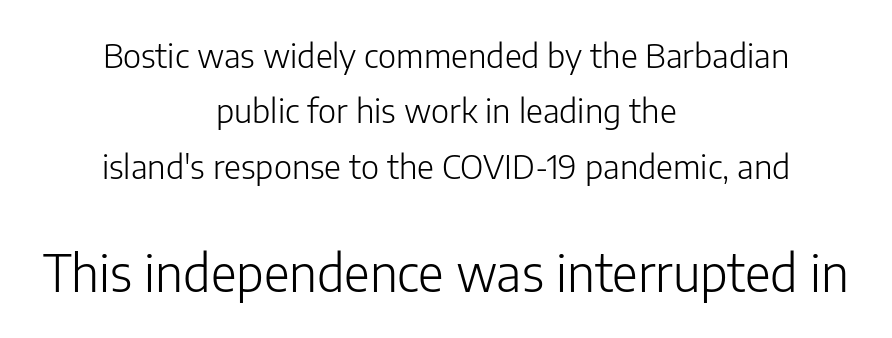
Q: Is the text bold? A: No.
Q: Is the text italic (slanted)? A: No, it is upright.
Q: Is the typeface a serif or a sans-serif typeface? A: Sans-serif.
Q: Is the text underlined? A: No.
Q: How is the paragraph aligned? A: Centered.
Q: Is the spacing between letters normal or unusually wide? A: Normal.
Q: Is the spacing between lines tight, normal or loose? A: Normal.
Q: Which block of text is set in a larger size, the first (top) or the second (bottom)? A: The second (bottom) one.
Q: Width (condensed, normal, or wide)? A: Normal.
Q: Stroke contrast? A: Low.
Q: x-height? A: Medium.
Q: Monospaced? A: No.
